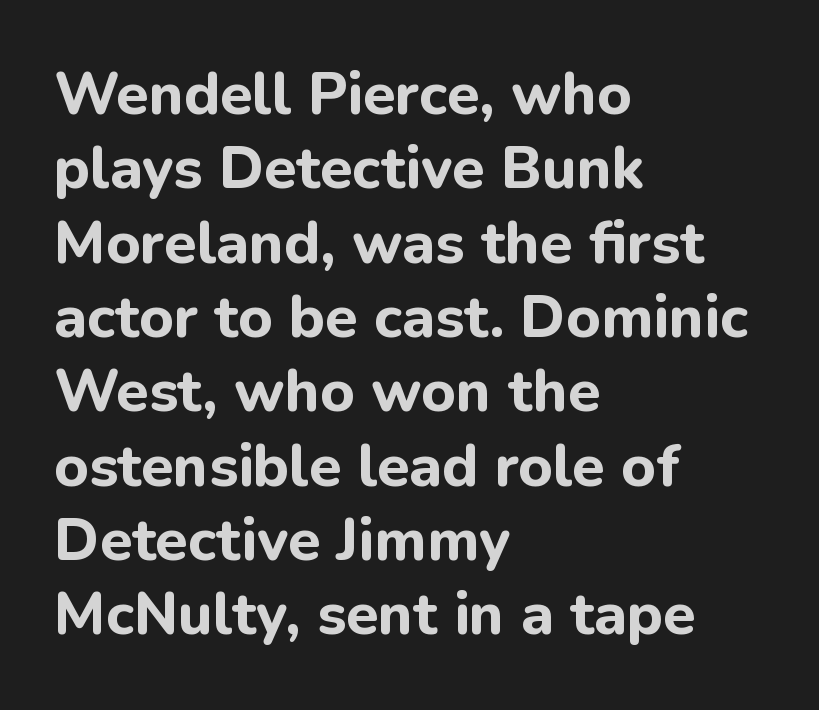
{"serif": "no", "italic": "no", "bold": "yes", "weight": "bold", "width": "normal", "stroke_contrast": "low", "x_height": "medium", "monospaced": "no", "underline": "no", "align": "left", "line_spacing": "normal", "line_spacing_ratio": 1.26, "letter_spacing": "normal", "letter_spacing_em": 0.0, "glyph_px": 59}
